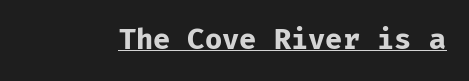
{"serif": "no", "italic": "no", "bold": "yes", "weight": "bold", "width": "normal", "stroke_contrast": "low", "x_height": "medium", "monospaced": "yes", "underline": "yes", "letter_spacing": "normal", "letter_spacing_em": 0.0, "glyph_px": 28}
